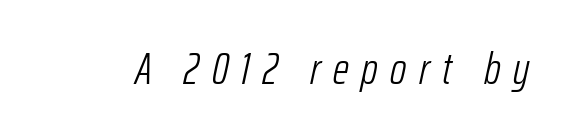
The image shows 45 px light, condensed type, italic (leaning right); set unusually wide letter spacing (+0.28 em), not underlined; low stroke contrast and a medium x-height.
